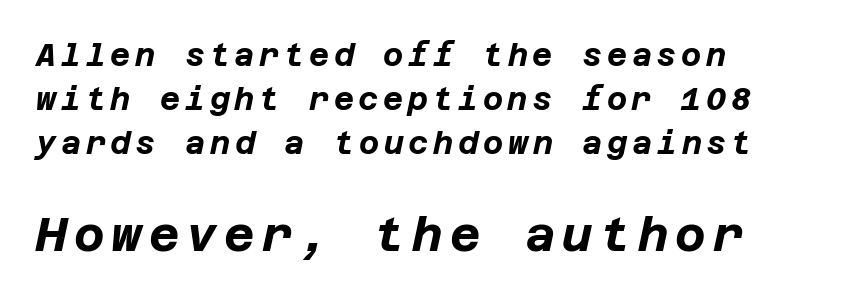
Q: Is the text bold? A: Yes.
Q: Is the text italic (slanted)? A: Yes, it leans right by about 12 degrees.
Q: Is the text underlined? A: No.
Q: How is the paragraph aligned? A: Left-aligned.
Q: Is the spacing between lines tight, normal or loose? A: Normal.
Q: Which block of text is set in a larger size, the first (top) or the second (bottom)? A: The second (bottom) one.
Q: Width (condensed, normal, or wide)? A: Normal.
Q: Stroke contrast? A: Low.
Q: x-height? A: Large.
